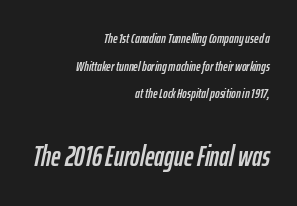
Q: Is the text italic (slanted)? A: Yes, it leans right by about 12 degrees.
Q: Is the text underlined? A: No.
Q: How is the paragraph aligned? A: Right-aligned.
Q: Is the spacing between letters normal or unusually wide? A: Normal.
Q: Is the spacing between lines tight, normal or loose? A: Loose.
Q: Which block of text is set in a larger size, the first (top) or the second (bottom)? A: The second (bottom) one.
Q: Width (condensed, normal, or wide)? A: Condensed.
Q: Stroke contrast? A: Low.
Q: x-height? A: Medium.
Q: Monospaced? A: No.
